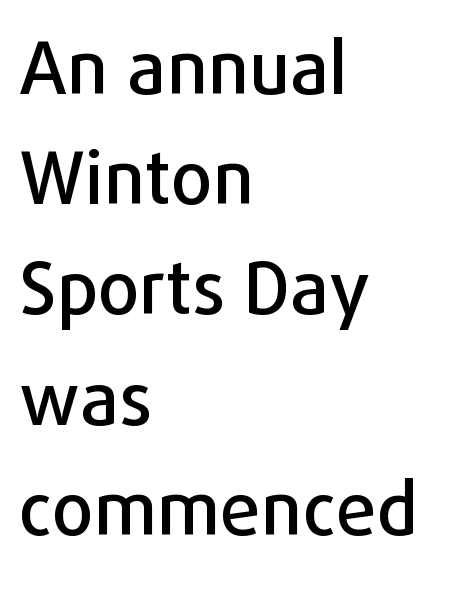
{"serif": "no", "italic": "no", "width": "normal", "stroke_contrast": "low", "x_height": "medium", "monospaced": "no", "underline": "no", "align": "left", "line_spacing": "normal", "line_spacing_ratio": 1.51, "letter_spacing": "normal", "letter_spacing_em": 0.0, "glyph_px": 73}
